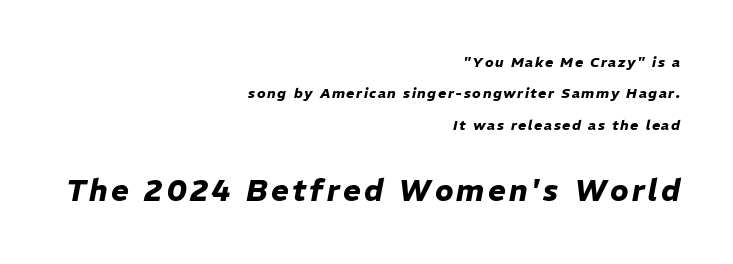
Q: Is the text bold? A: Yes.
Q: Is the text italic (slanted)? A: Yes, it leans right by about 11 degrees.
Q: Is the text underlined? A: No.
Q: How is the paragraph aligned? A: Right-aligned.
Q: Is the spacing between lines tight, normal or loose? A: Loose.
Q: Which block of text is set in a larger size, the first (top) or the second (bottom)? A: The second (bottom) one.
Q: Width (condensed, normal, or wide)? A: Normal.
Q: Stroke contrast? A: Low.
Q: x-height? A: Medium.
Q: Monospaced? A: No.
